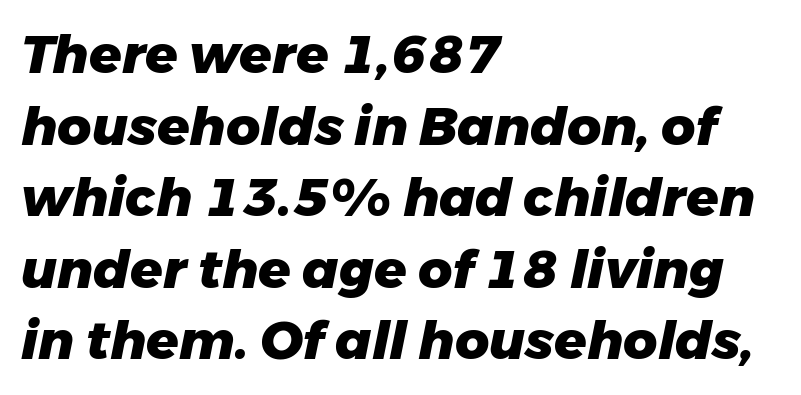
The whole block is typeset with a tilt. These lines are rendered in a variable-pitch font. Leftover space on each line is placed entirely after the last word. Spacing between characters is what you'd get straight out of the box.
